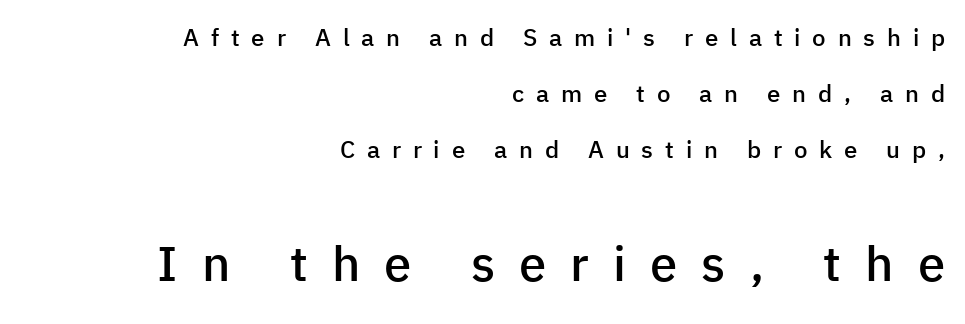
Q: Is the text bold? A: Semi-bold.
Q: Is the text italic (slanted)? A: No, it is upright.
Q: Is the typeface a serif or a sans-serif typeface? A: Sans-serif.
Q: Is the text underlined? A: No.
Q: How is the paragraph aligned? A: Right-aligned.
Q: Is the spacing between letters normal or unusually wide? A: Unusually wide.
Q: Is the spacing between lines tight, normal or loose? A: Loose.
Q: Which block of text is set in a larger size, the first (top) or the second (bottom)? A: The second (bottom) one.
Q: Width (condensed, normal, or wide)? A: Normal.
Q: Stroke contrast? A: Low.
Q: x-height? A: Medium.
Q: Monospaced? A: No.
